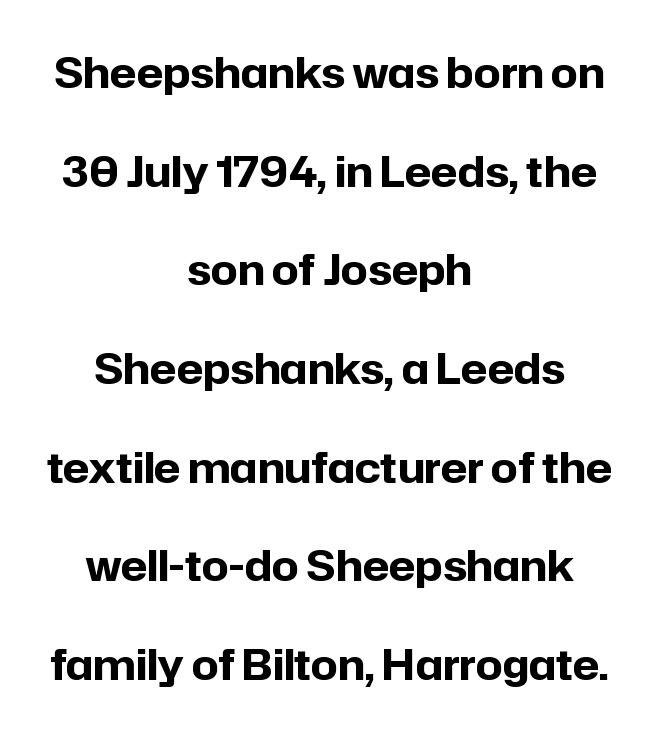
Q: Is the text bold? A: Yes.
Q: Is the text italic (slanted)? A: No, it is upright.
Q: Is the typeface a serif or a sans-serif typeface? A: Sans-serif.
Q: Is the text underlined? A: No.
Q: How is the paragraph aligned? A: Centered.
Q: Is the spacing between letters normal or unusually wide? A: Normal.
Q: Is the spacing between lines tight, normal or loose? A: Loose.
Q: Width (condensed, normal, or wide)? A: Normal.
Q: Stroke contrast? A: Low.
Q: x-height? A: Medium.
Q: Monospaced? A: No.
